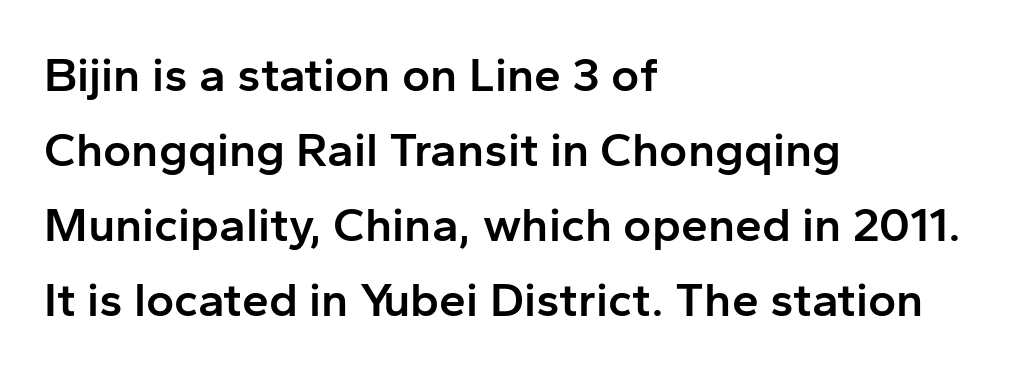
This is the in-between weight designers call semibold or demi. The line texture is even and compact thanks to regular tracking. Underline: absent. Spacing verdict: proportional, widths tailored to each character.
